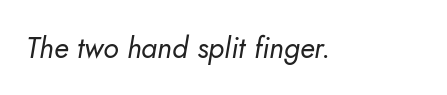
This is sans-serif lettering, the kind often seen on screens and signage. Here the designer chose a conventional face with non-uniform glyph widths. Plain, unruled lines of type. Nothing heavy about these letters — not bold at all. The tracking reads as untouched default to a designer's eye.
